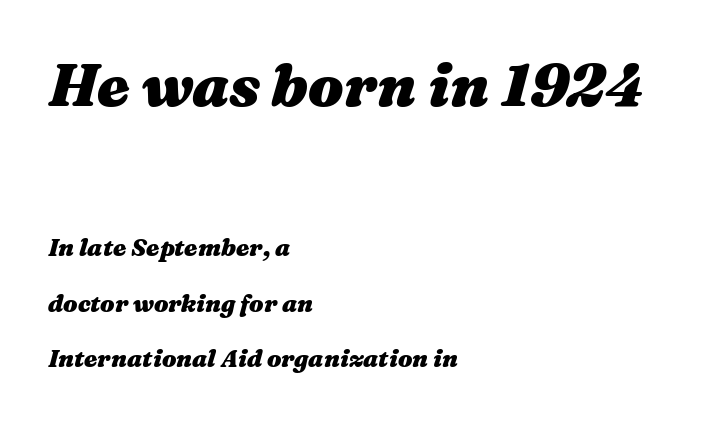
{"italic": "yes", "lean": "right", "slant_degrees": 16, "bold": "yes", "weight": "heavy", "width": "wide", "stroke_contrast": "medium", "x_height": "medium", "monospaced": "no", "underline": "no", "align": "left", "line_spacing": "loose", "line_spacing_ratio": 2.32, "letter_spacing": "normal", "letter_spacing_em": 0.0, "larger_block": "first", "size_ratio": 2.46, "glyph_px": 59}
